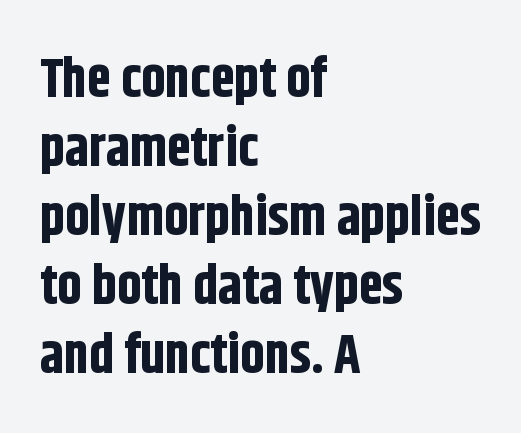
Q: Is the text bold? A: Yes.
Q: Is the text italic (slanted)? A: No, it is upright.
Q: Is the typeface a serif or a sans-serif typeface? A: Sans-serif.
Q: Is the text underlined? A: No.
Q: How is the paragraph aligned? A: Left-aligned.
Q: Is the spacing between letters normal or unusually wide? A: Normal.
Q: Is the spacing between lines tight, normal or loose? A: Normal.
Q: Width (condensed, normal, or wide)? A: Condensed.
Q: Stroke contrast? A: Low.
Q: x-height? A: Large.
Q: Monospaced? A: No.
